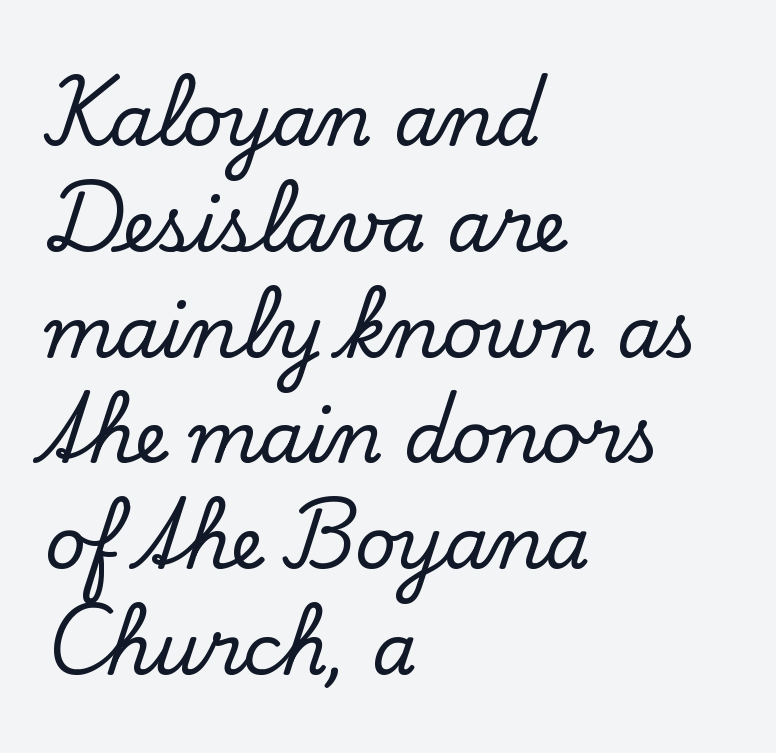
Q: Is the text italic (slanted)? A: Yes.
Q: Is the typeface a serif or a sans-serif typeface? A: Serif.
Q: Is the text underlined? A: No.
Q: How is the paragraph aligned? A: Left-aligned.
Q: Is the spacing between letters normal or unusually wide? A: Normal.
Q: Is the spacing between lines tight, normal or loose? A: Normal.
Q: Width (condensed, normal, or wide)? A: Normal.
Q: Stroke contrast? A: Low.
Q: x-height? A: Small.
Q: Monospaced? A: No.
